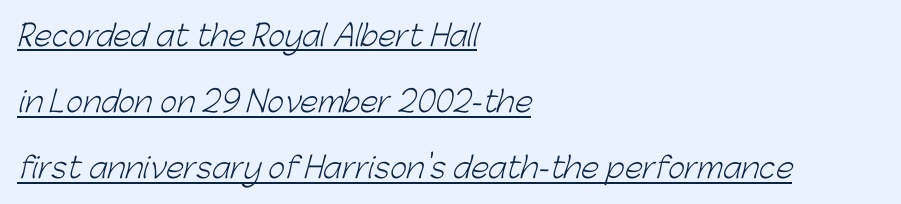
Characters follow at the spacing the type designer built in. One glance says open: line gaps are wider than usual. The rendering shows plain stroke endings on the letterforms — a sans-serif design. Proportional: the letters do not fall into vertical columns.
